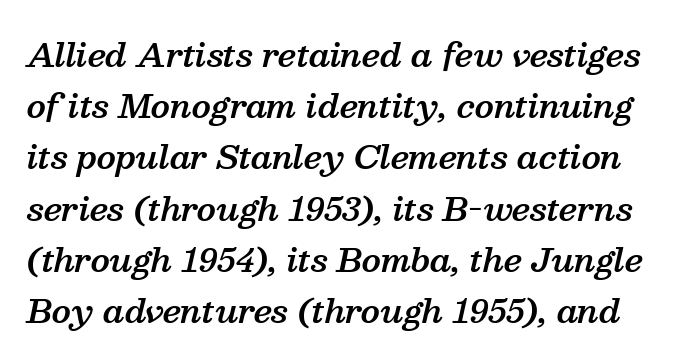
{"serif": "yes", "italic": "yes", "lean": "right", "slant_degrees": 13, "bold": "semi", "weight": "semibold", "width": "normal", "stroke_contrast": "medium", "x_height": "medium", "monospaced": "no", "underline": "no", "line_spacing": "normal", "line_spacing_ratio": 1.6, "letter_spacing": "normal", "letter_spacing_em": 0.0, "glyph_px": 32}
